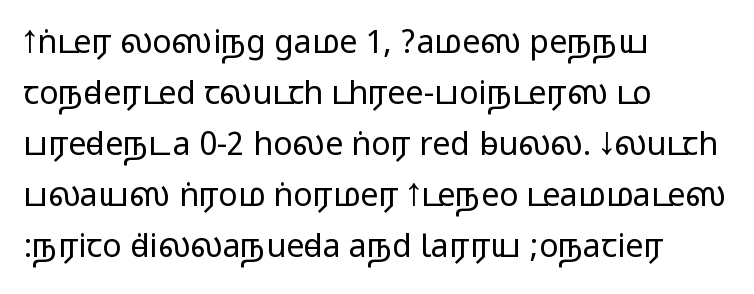
{"serif": "no", "italic": "no", "width": "wide", "stroke_contrast": "medium", "monospaced": "no", "underline": "no", "align": "left", "line_spacing": "normal", "line_spacing_ratio": 1.59, "letter_spacing": "normal", "letter_spacing_em": 0.0, "glyph_px": 32}
